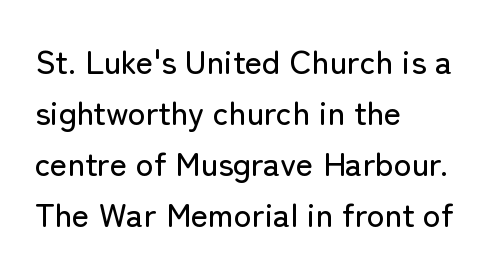
{"serif": "no", "italic": "no", "width": "normal", "stroke_contrast": "low", "x_height": "medium", "monospaced": "no", "underline": "no", "align": "left", "line_spacing": "normal", "line_spacing_ratio": 1.55, "letter_spacing": "normal", "letter_spacing_em": 0.0, "glyph_px": 33}
